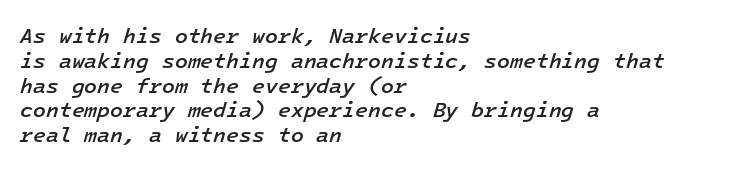
{"italic": "yes", "lean": "right", "slant_degrees": 16, "bold": "semi", "underline": "no", "align": "left", "line_spacing_ratio": 1.18, "letter_spacing": "normal", "letter_spacing_em": 0.0, "glyph_px": 21}
